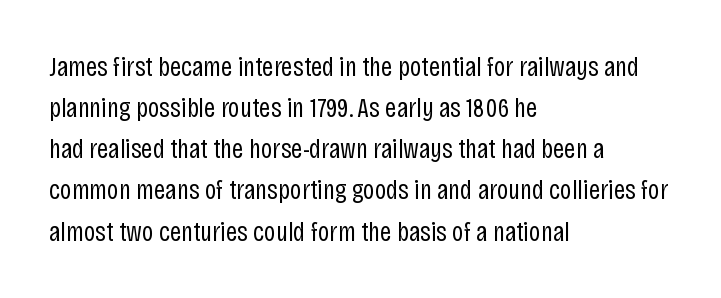
You could not count columns in this text — the font is proportionally spaced. The text block is weighted toward the left margin, trailing off unevenly rightward. Examine the stroke ends and you'll find no serifs. Stems here are at most as thick as an everyday book face. Any mark beneath the type? The region is blank.
